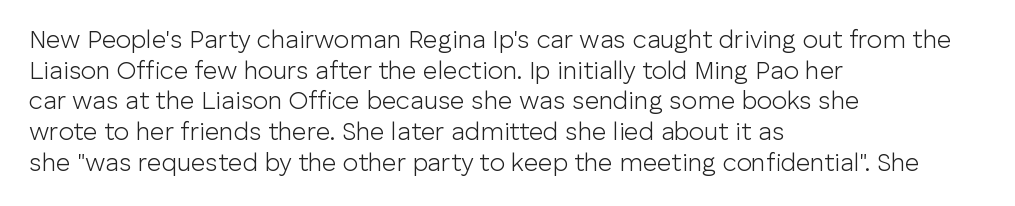
The image shows 25 px text type, upright; set left-aligned, line spacing 1.23x, normal letter spacing, not underlined.
